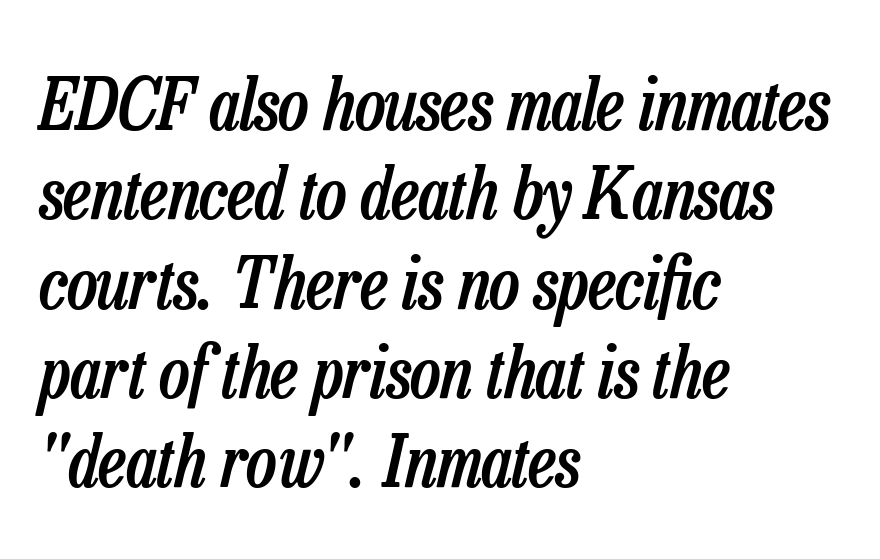
The image shows 72 px semibold, condensed type, italic (leaning right); set left-aligned, line spacing 1.24x, normal letter spacing, not underlined; low stroke contrast and a medium x-height.
